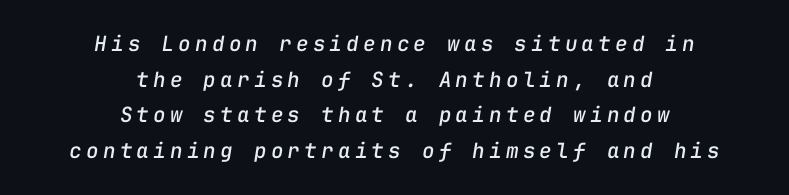
{"italic": "yes", "lean": "right", "slant_degrees": 9, "underline": "no", "align": "center", "line_spacing": "normal", "line_spacing_ratio": 1.7, "letter_spacing": "wide", "letter_spacing_em": 0.2, "glyph_px": 21}
